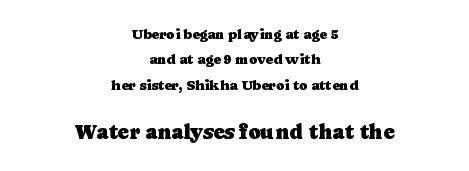
The image shows 21 px text type, upright; set centered, line spacing 1.82x, normal letter spacing, not underlined; the second (bottom) block is 1.5x larger.
